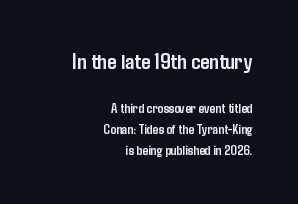
Q: Is the text bold? A: Yes.
Q: Is the text italic (slanted)? A: No, it is upright.
Q: Is the text underlined? A: No.
Q: How is the paragraph aligned? A: Right-aligned.
Q: Is the spacing between letters normal or unusually wide? A: Normal.
Q: Is the spacing between lines tight, normal or loose? A: Normal.
Q: Which block of text is set in a larger size, the first (top) or the second (bottom)? A: The first (top) one.
